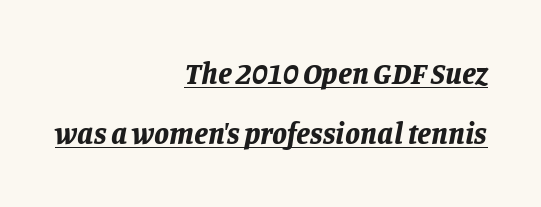
{"italic": "yes", "lean": "right", "slant_degrees": 11, "bold": "yes", "weight": "bold", "width": "normal", "stroke_contrast": "low", "x_height": "large", "monospaced": "no", "underline": "yes", "align": "right", "line_spacing": "loose", "line_spacing_ratio": 2.01, "letter_spacing": "normal", "letter_spacing_em": 0.0, "glyph_px": 30}
